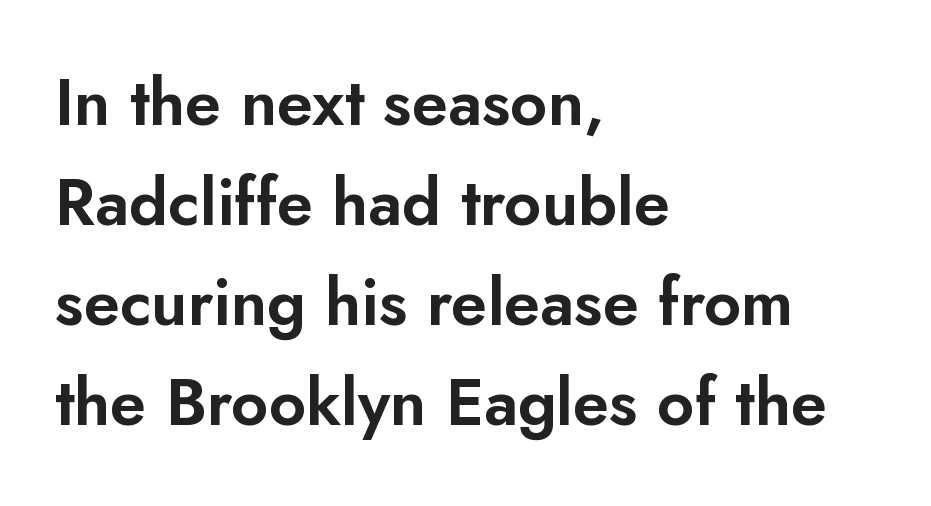
{"serif": "no", "italic": "no", "width": "normal", "stroke_contrast": "low", "x_height": "small", "monospaced": "no", "underline": "no", "align": "left", "line_spacing": "normal", "line_spacing_ratio": 1.54, "letter_spacing": "normal", "letter_spacing_em": 0.0, "glyph_px": 65}
